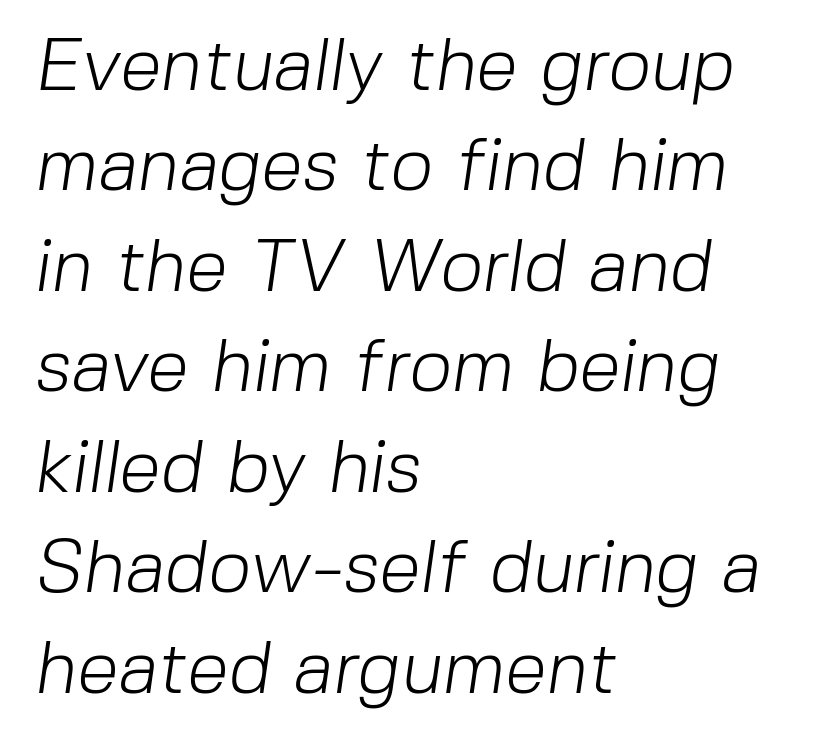
{"serif": "no", "bold": "no", "weight": "light", "width": "normal", "stroke_contrast": "low", "x_height": "medium", "monospaced": "no", "underline": "no", "align": "left", "line_spacing": "normal", "line_spacing_ratio": 1.34, "letter_spacing": "normal", "letter_spacing_em": 0.0, "glyph_px": 75}
